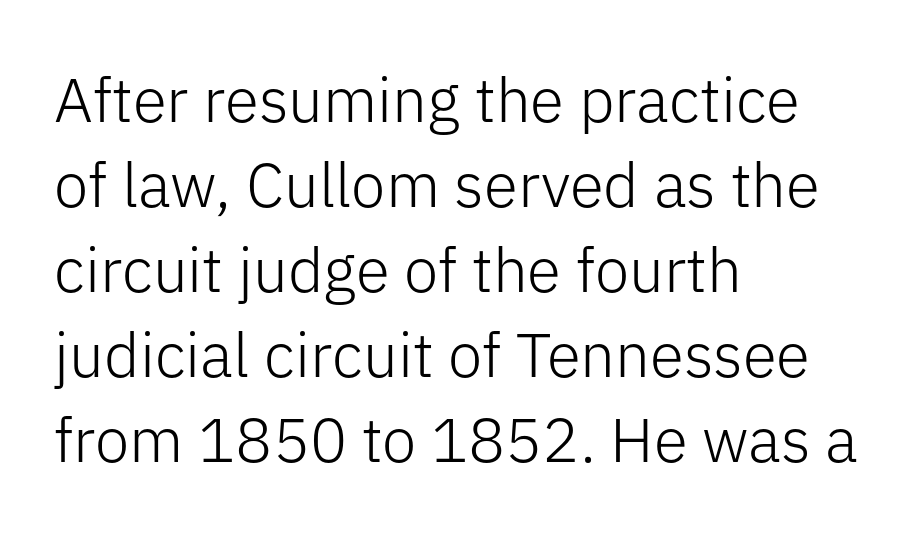
{"serif": "no", "italic": "no", "bold": "no", "weight": "light", "width": "normal", "stroke_contrast": "low", "x_height": "medium", "monospaced": "no", "underline": "no", "align": "left", "line_spacing": "normal", "line_spacing_ratio": 1.37, "letter_spacing": "normal", "letter_spacing_em": 0.0, "glyph_px": 62}
